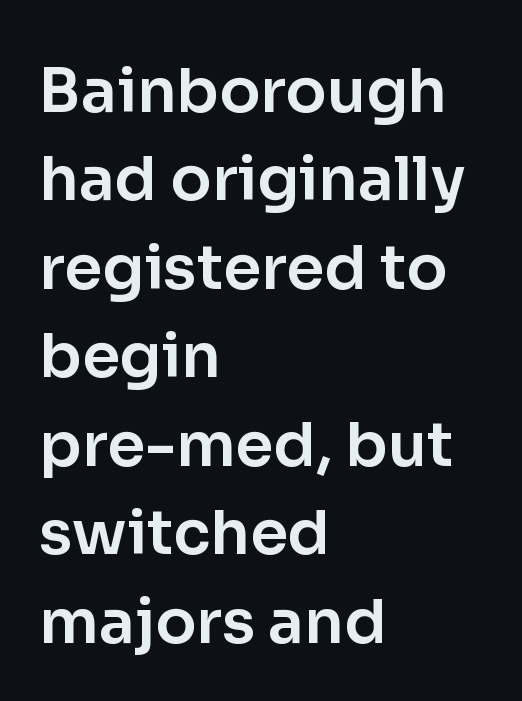
Q: Is the text italic (slanted)? A: No, it is upright.
Q: Is the typeface a serif or a sans-serif typeface? A: Sans-serif.
Q: Is the text underlined? A: No.
Q: How is the paragraph aligned? A: Left-aligned.
Q: Is the spacing between letters normal or unusually wide? A: Normal.
Q: Is the spacing between lines tight, normal or loose? A: Normal.
Q: Width (condensed, normal, or wide)? A: Normal.
Q: Stroke contrast? A: Low.
Q: x-height? A: Medium.
Q: Monospaced? A: No.
